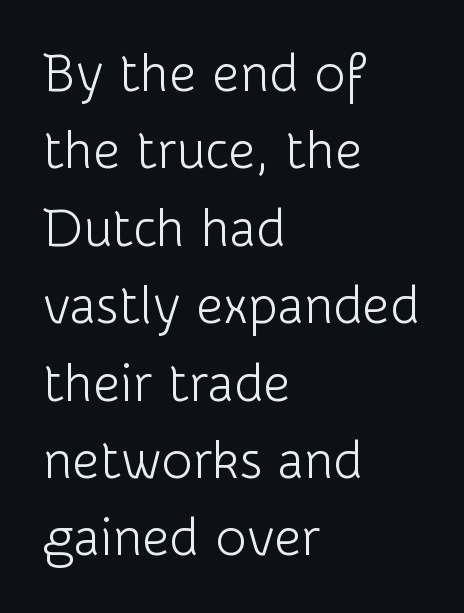
Q: Is the text bold? A: No.
Q: Is the text italic (slanted)? A: No, it is upright.
Q: Is the typeface a serif or a sans-serif typeface? A: Sans-serif.
Q: Is the text underlined? A: No.
Q: How is the paragraph aligned? A: Left-aligned.
Q: Is the spacing between letters normal or unusually wide? A: Normal.
Q: Is the spacing between lines tight, normal or loose? A: Normal.
Q: Width (condensed, normal, or wide)? A: Normal.
Q: Stroke contrast? A: Low.
Q: x-height? A: Medium.
Q: Monospaced? A: No.
